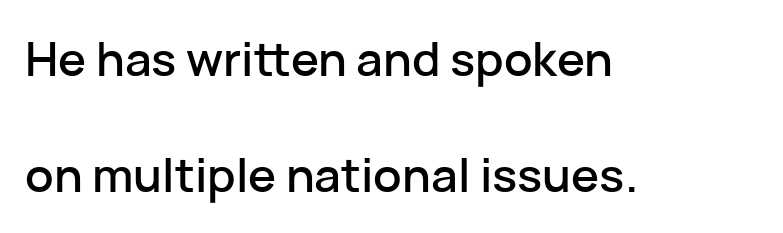
Q: Is the text italic (slanted)? A: No, it is upright.
Q: Is the typeface a serif or a sans-serif typeface? A: Sans-serif.
Q: Is the text underlined? A: No.
Q: How is the paragraph aligned? A: Left-aligned.
Q: Is the spacing between letters normal or unusually wide? A: Normal.
Q: Is the spacing between lines tight, normal or loose? A: Loose.
Q: Width (condensed, normal, or wide)? A: Normal.
Q: Stroke contrast? A: Low.
Q: x-height? A: Medium.
Q: Monospaced? A: No.
